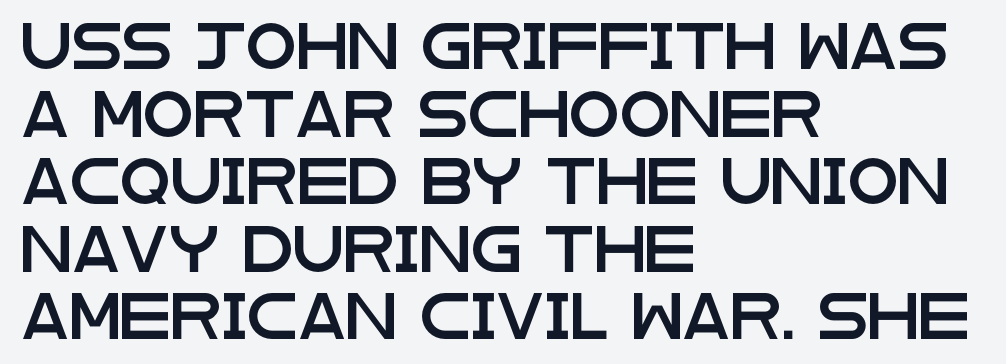
The image shows 46 px wide sans-serif type, upright; set left-aligned, normal line spacing (1.47x), normal letter spacing, not underlined; low stroke contrast and a large x-height.
